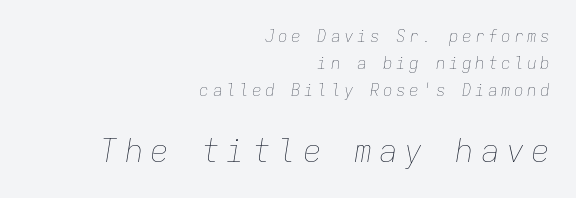
No heavy texture on the line: the type isn't bold. Loose tracking; the words dissolve into strings of separated letters. Spacing verdict: monospaced, one width for all characters. Characters are canted at an angle relative to the baseline's perpendicular.
